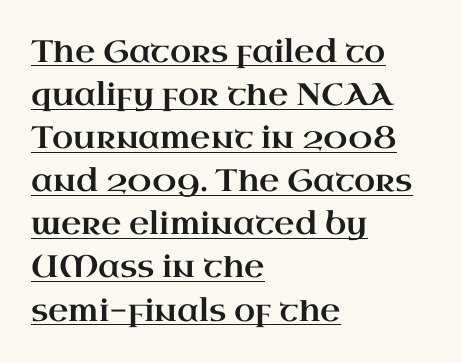
This sample has the flowing, uneven cadence of proportional lettering. Students, observe: this is what conventionally led text looks like. A serif font was chosen for this passage. Horizontal alignment here is leftward, the default for most running prose. Underlined type. Ascenders rise straight up at ninety degrees.
